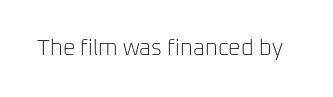
The space directly below the letters is spotless. Quick note: not italic, upright. The line texture is even and compact thanks to regular tracking. These glyphs show unthickened strokes, regular width or finer.
